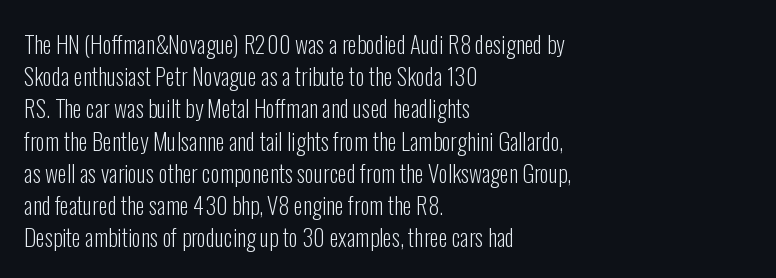
{"italic": "no", "bold": "no", "underline": "no", "align": "left", "line_spacing": "normal", "line_spacing_ratio": 1.4, "letter_spacing": "normal", "letter_spacing_em": 0.0, "glyph_px": 23}
